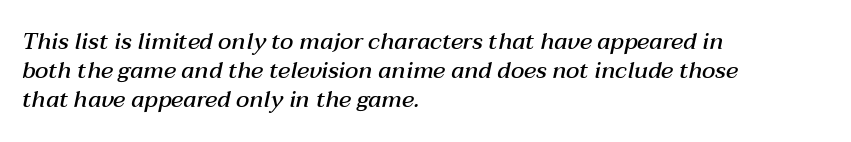
Q: Is the text bold? A: Semi-bold.
Q: Is the text italic (slanted)? A: Yes, it leans right by about 12 degrees.
Q: Is the text underlined? A: No.
Q: How is the paragraph aligned? A: Left-aligned.
Q: Is the spacing between letters normal or unusually wide? A: Normal.
Q: Is the spacing between lines tight, normal or loose? A: Normal.
